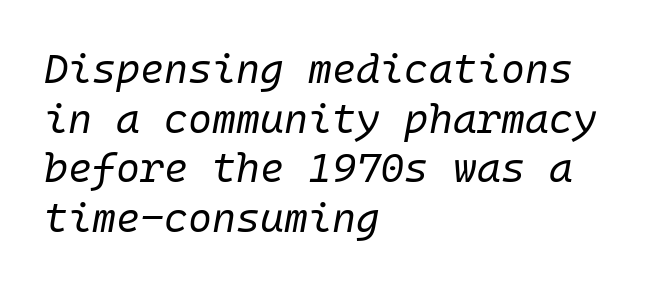
Q: Is the text bold? A: No.
Q: Is the text italic (slanted)? A: Yes, it leans right by about 10 degrees.
Q: Is the text underlined? A: No.
Q: How is the paragraph aligned? A: Left-aligned.
Q: Is the spacing between letters normal or unusually wide? A: Normal.
Q: Width (condensed, normal, or wide)? A: Normal.
Q: Stroke contrast? A: Low.
Q: x-height? A: Medium.
